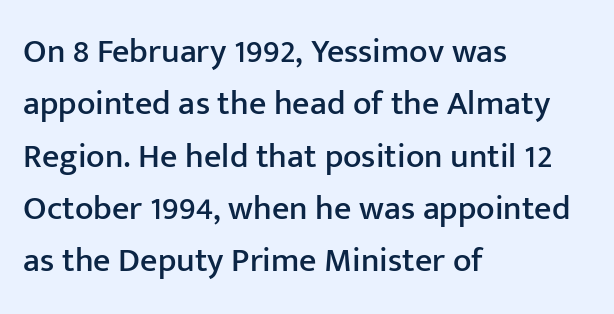
The image shows 34 px sans-serif type, upright; set left-aligned, normal line spacing (1.54x), normal letter spacing, not underlined; low stroke contrast and a medium x-height.
